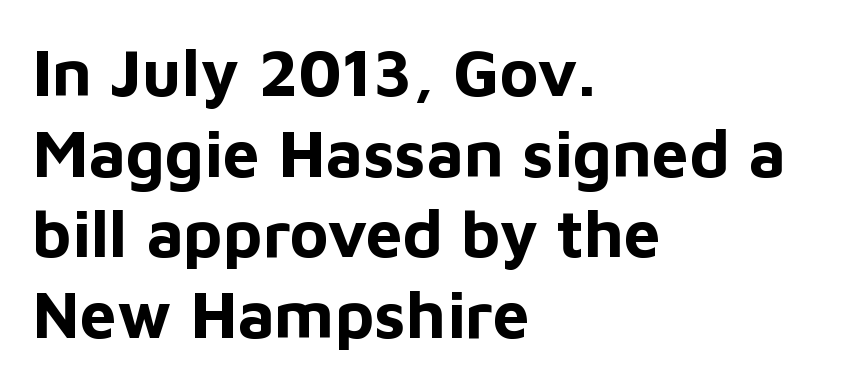
Rendered with straight, roman letterforms. Nobody touched the tracking dial on this one. To sum up the face: it is a sans, with no serifs. The compositor pushed each line to the left boundary. This sample has the flowing, uneven cadence of proportional lettering. How heavy is the stroke? Heavy — this is a bold.
